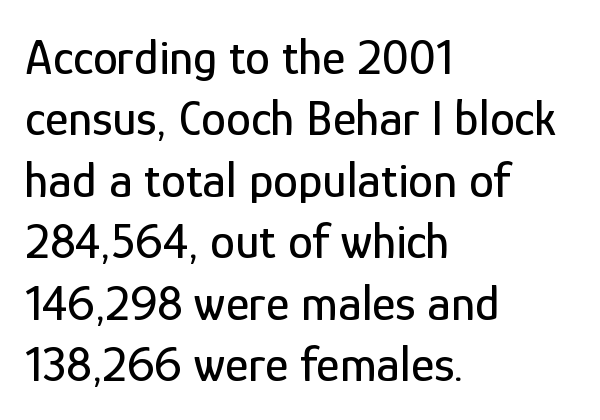
The letters advance in unequal steps, a hallmark of proportional type. A roman cut, with each character standing at attention. Alignment: flush left. The passage shown is not underscored anywhere.
